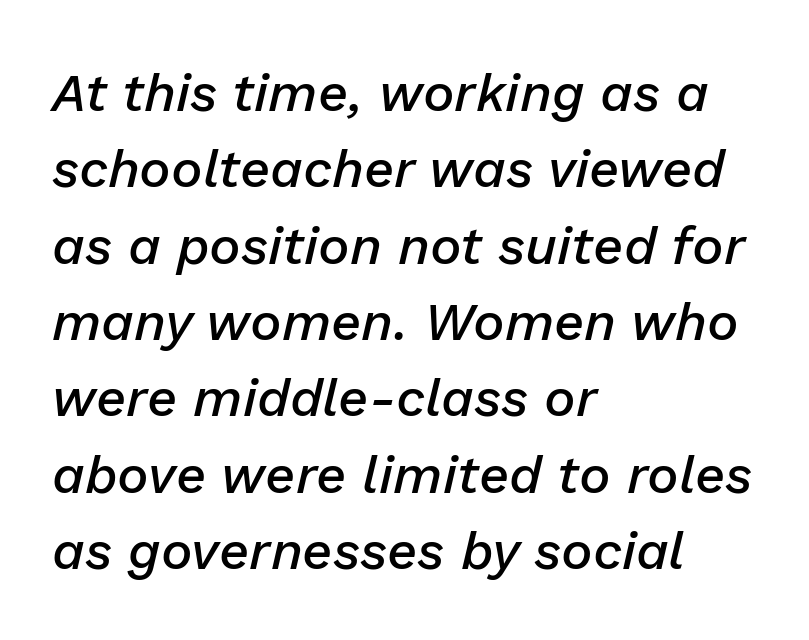
A normal amount of white space separates one row of letters from the next. Proportional: the letters do not fall into vertical columns. On the weight axis this lands at semibold, roughly 600. The string is rendered with underlining switched off. Left-aligned paragraph, ragged on the right.
